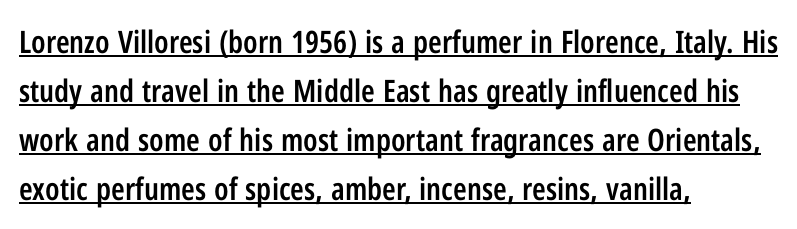
The image shows 31 px semibold, condensed sans-serif type, upright; set left-aligned, normal line spacing (1.58x), normal letter spacing, underlined; low stroke contrast and a medium x-height.
